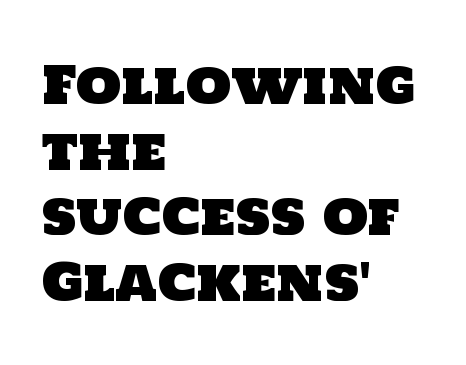
One-word summary of the alignment: left. Short note: letters normally spaced. Regarding leading, the lines here are spaced in the standard way. The rendering uses natural spacing where letterforms have individual widths. Has an underline been added? It has not. The face used here is a sans, in the tradition of grotesques and geometrics.
